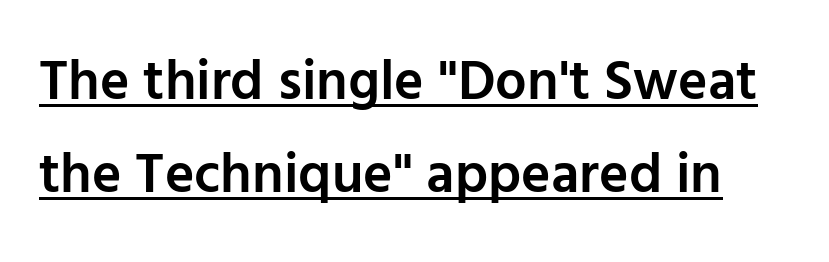
The image shows 56 px semibold sans-serif type, upright; set normal line spacing (1.66x), normal letter spacing, underlined; low stroke contrast and a medium x-height.
